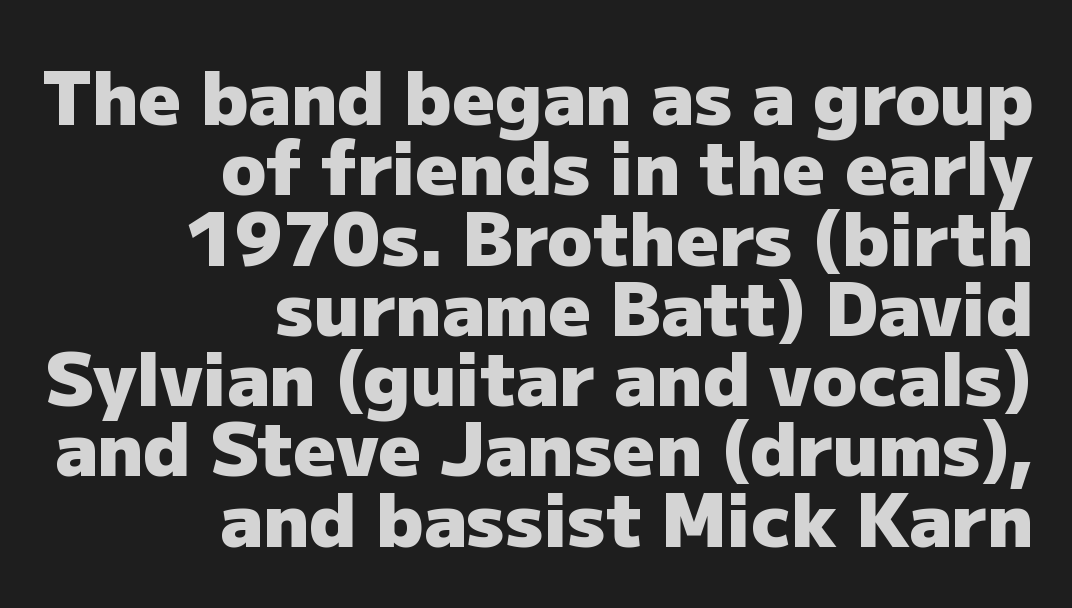
The image shows 74 px heavy sans-serif type, upright; set right-aligned, tight line spacing (0.95x), normal letter spacing, not underlined; low stroke contrast and a medium x-height.
